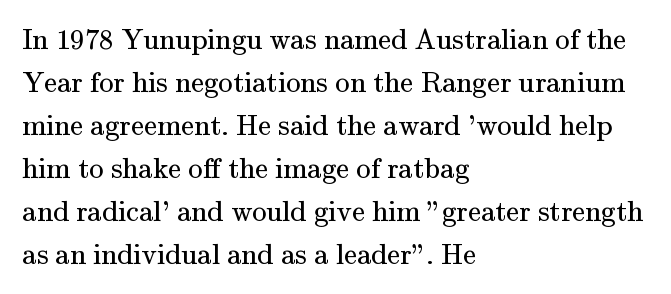
{"serif": "yes", "italic": "no", "bold": "no", "weight": "regular", "width": "normal", "stroke_contrast": "medium", "x_height": "small", "monospaced": "no", "underline": "no", "align": "left", "line_spacing": "normal", "line_spacing_ratio": 1.48, "letter_spacing": "normal", "letter_spacing_em": 0.0, "glyph_px": 29}
